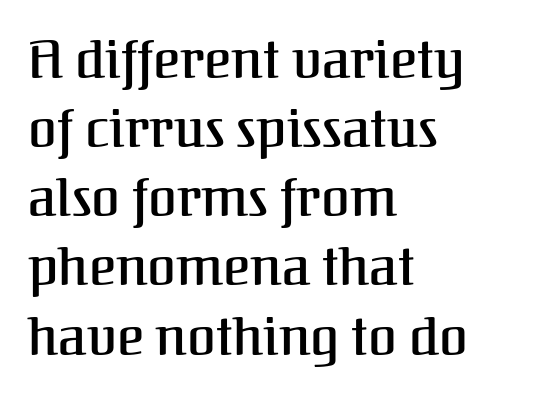
{"serif": "yes", "italic": "no", "width": "normal", "stroke_contrast": "medium", "x_height": "medium", "monospaced": "no", "underline": "no", "align": "left", "line_spacing": "normal", "line_spacing_ratio": 1.33, "letter_spacing": "normal", "letter_spacing_em": 0.0, "glyph_px": 52}
